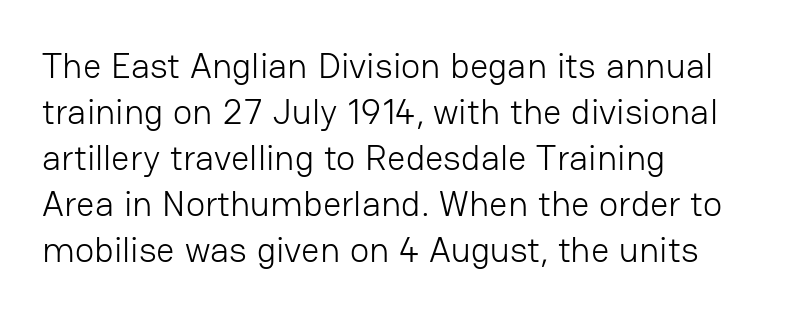
The image shows 36 px light sans-serif type, upright; set left-aligned, normal line spacing (1.28x), normal letter spacing, not underlined; low stroke contrast and a medium x-height.
